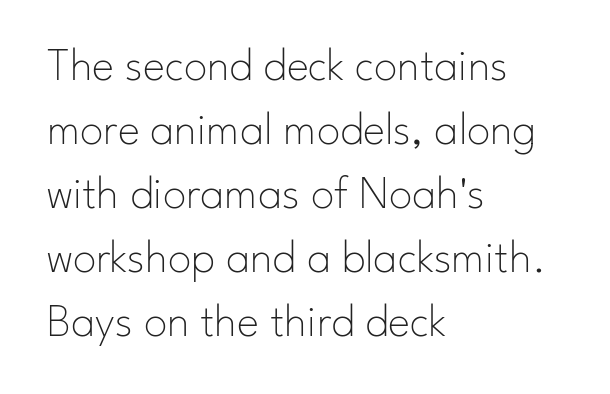
{"serif": "no", "italic": "no", "bold": "no", "weight": "thin", "width": "normal", "stroke_contrast": "low", "x_height": "small", "monospaced": "no", "underline": "no", "align": "left", "line_spacing": "normal", "line_spacing_ratio": 1.36, "letter_spacing": "normal", "letter_spacing_em": 0.0, "glyph_px": 47}
